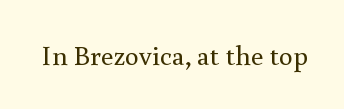
{"serif": "yes", "italic": "no", "bold": "no", "weight": "regular", "width": "normal", "x_height": "small", "monospaced": "no", "underline": "no", "letter_spacing": "normal", "letter_spacing_em": 0.0, "glyph_px": 28}
